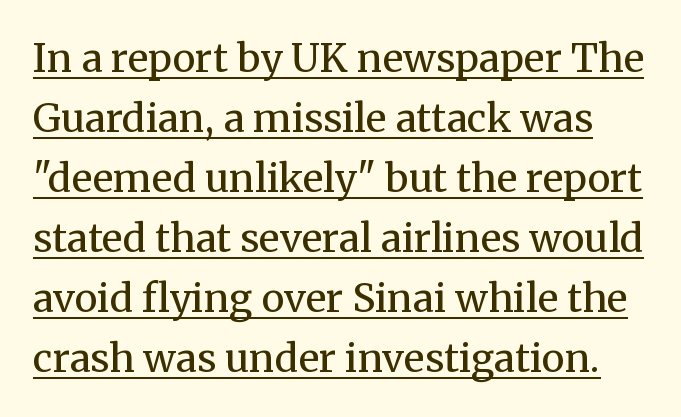
{"serif": "yes", "italic": "no", "bold": "no", "weight": "regular", "width": "normal", "stroke_contrast": "medium", "x_height": "medium", "monospaced": "no", "underline": "yes", "line_spacing": "normal", "line_spacing_ratio": 1.54, "letter_spacing": "normal", "letter_spacing_em": 0.0, "glyph_px": 39}
